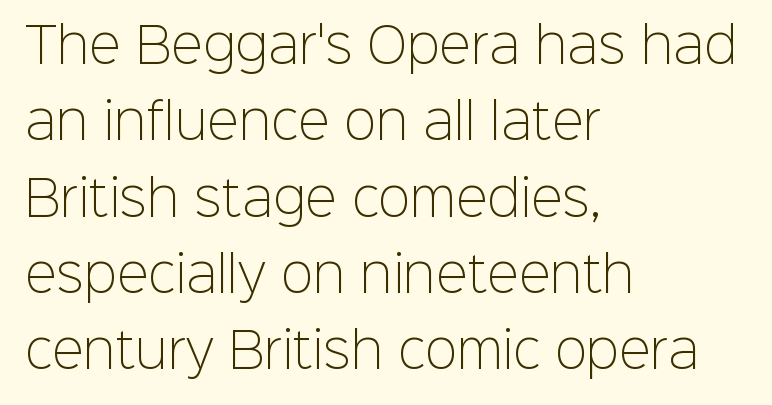
Here the designer chose a conventional face with non-uniform glyph widths. The font is comparable to plain body text, perhaps lighter. Is there any slant? The stems are plumb. What stands out about the letter spacing? Nothing — it is the standard amount.
